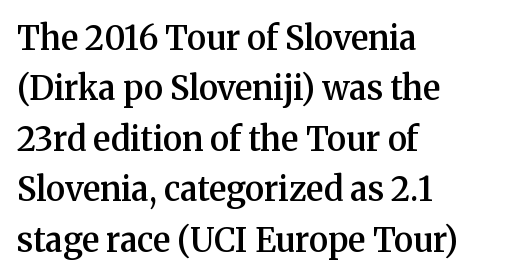
Q: Is the text bold? A: Semi-bold.
Q: Is the text italic (slanted)? A: No, it is upright.
Q: Is the typeface a serif or a sans-serif typeface? A: Serif.
Q: Is the text underlined? A: No.
Q: How is the paragraph aligned? A: Left-aligned.
Q: Is the spacing between letters normal or unusually wide? A: Normal.
Q: Is the spacing between lines tight, normal or loose? A: Normal.
Q: Width (condensed, normal, or wide)? A: Normal.
Q: Stroke contrast? A: Medium.
Q: x-height? A: Medium.
Q: Monospaced? A: No.
